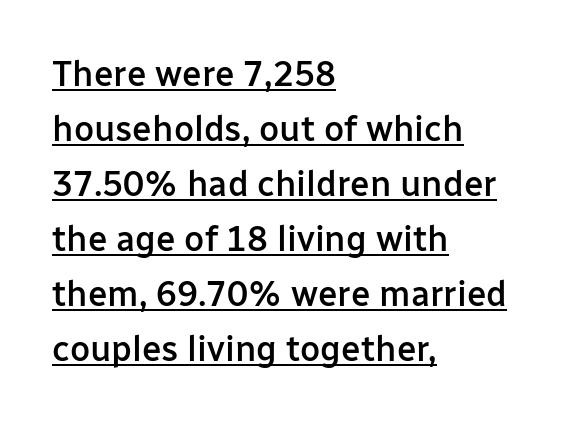
Q: Is the text bold? A: Semi-bold.
Q: Is the text italic (slanted)? A: No, it is upright.
Q: Is the typeface a serif or a sans-serif typeface? A: Sans-serif.
Q: Is the text underlined? A: Yes.
Q: How is the paragraph aligned? A: Left-aligned.
Q: Is the spacing between letters normal or unusually wide? A: Normal.
Q: Is the spacing between lines tight, normal or loose? A: Normal.
Q: Width (condensed, normal, or wide)? A: Normal.
Q: Stroke contrast? A: Low.
Q: x-height? A: Medium.
Q: Monospaced? A: No.
